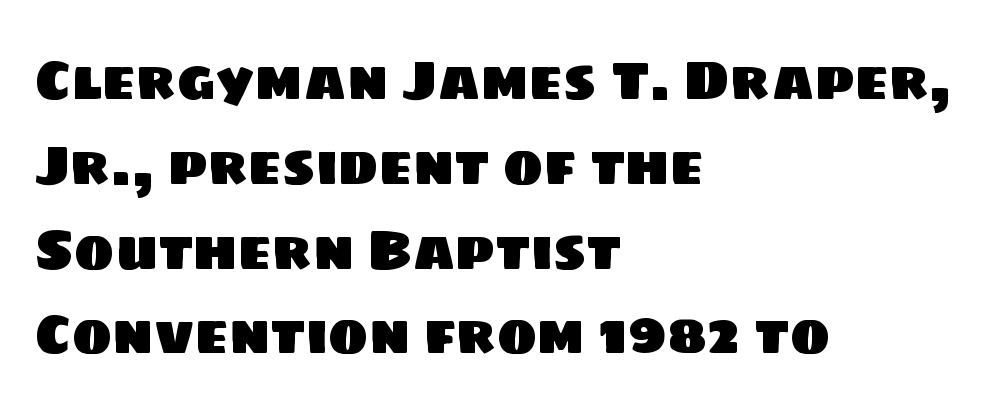
The image shows 54 px sans-serif type; set left-aligned, normal line spacing (1.57x), normal letter spacing, not underlined; low stroke contrast and a large x-height.
